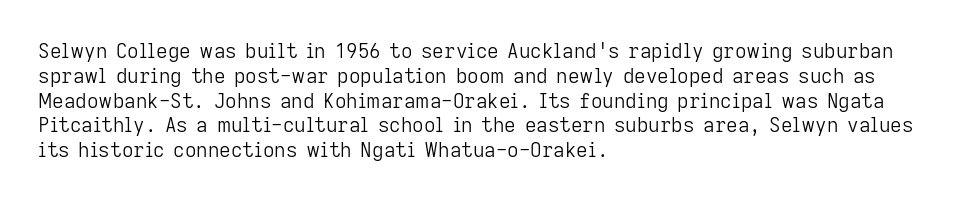
Q: Is the text bold? A: No.
Q: Is the text italic (slanted)? A: No, it is upright.
Q: Is the text underlined? A: No.
Q: How is the paragraph aligned? A: Left-aligned.
Q: Is the spacing between letters normal or unusually wide? A: Normal.
